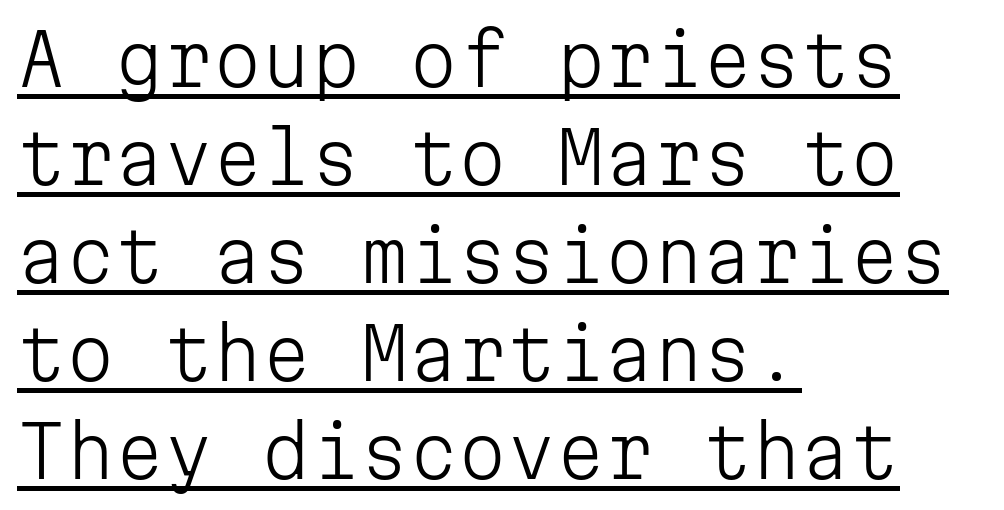
The image shows 70 px light sans-serif type, upright, monospaced; set left-aligned, normal line spacing (1.4x), normal letter spacing, underlined; low stroke contrast and a medium x-height.
